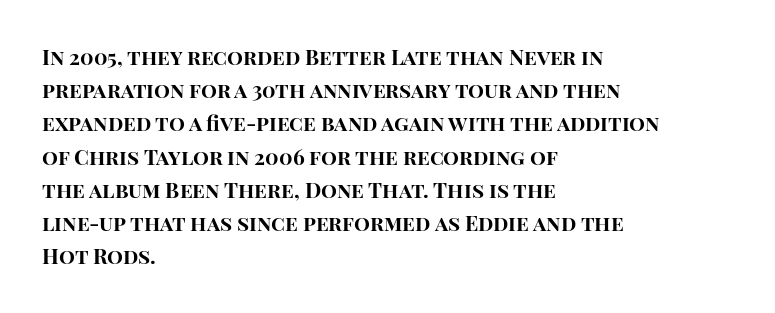
The font is running at its bold setting. Letters rest on an invisible, unmarked baseline. Students, note that the glyphs here touch the page at normal intervals. The rendering anchors every line to the left-hand side.
